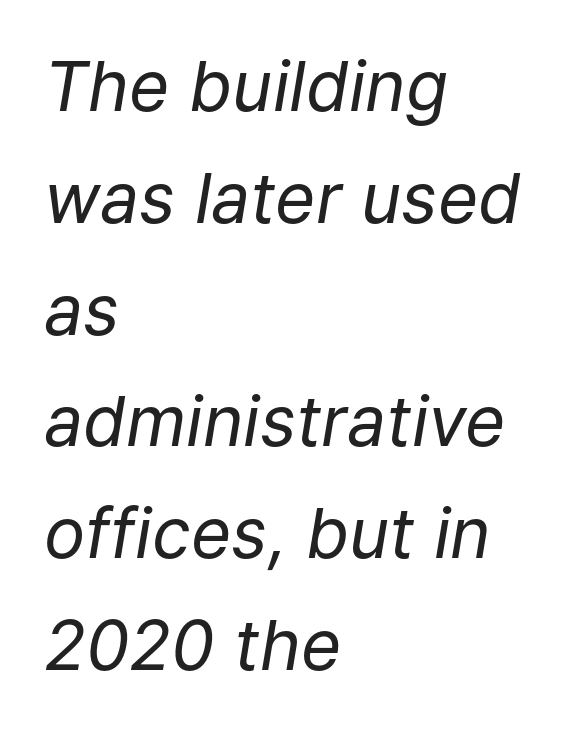
{"italic": "yes", "lean": "right", "slant_degrees": 9, "bold": "no", "weight": "regular", "width": "normal", "stroke_contrast": "low", "x_height": "medium", "monospaced": "no", "underline": "no", "align": "left", "line_spacing": "normal", "line_spacing_ratio": 1.62, "letter_spacing": "normal", "letter_spacing_em": 0.0, "glyph_px": 69}
